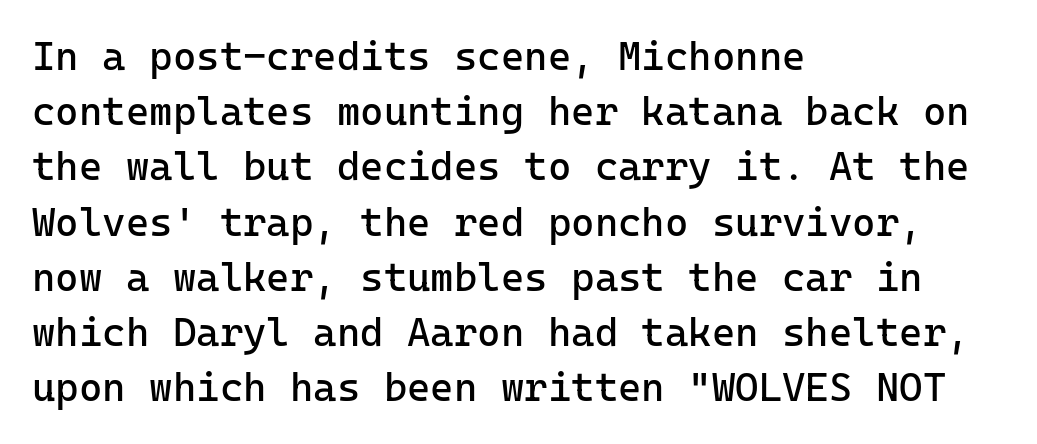
The image shows 40 px regular-weight sans-serif type, upright, monospaced; set left-aligned, normal line spacing (1.38x), normal letter spacing, not underlined; low stroke contrast and a medium x-height.
